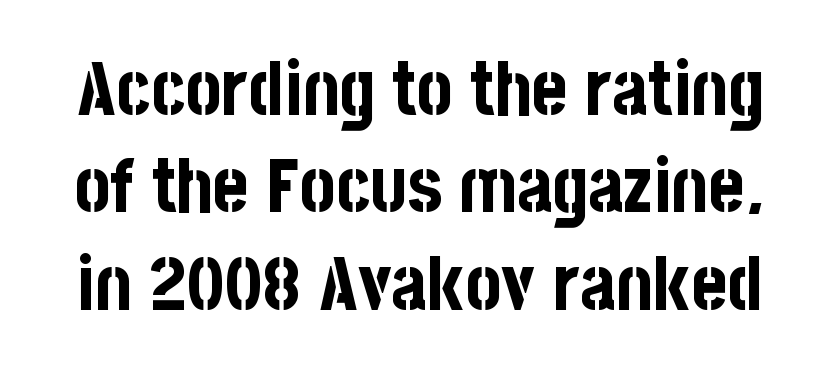
The image shows 76 px bold, condensed sans-serif type, upright; set normal line spacing (1.28x), normal letter spacing, not underlined; low stroke contrast and a large x-height.
